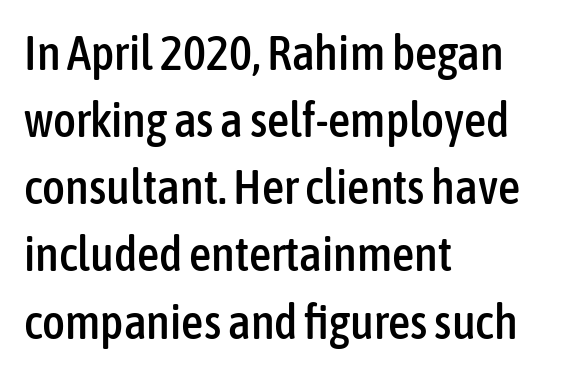
{"serif": "no", "italic": "no", "width": "condensed", "stroke_contrast": "low", "x_height": "medium", "monospaced": "no", "underline": "no", "align": "left", "line_spacing": "normal", "line_spacing_ratio": 1.37, "letter_spacing": "normal", "letter_spacing_em": 0.0, "glyph_px": 49}
